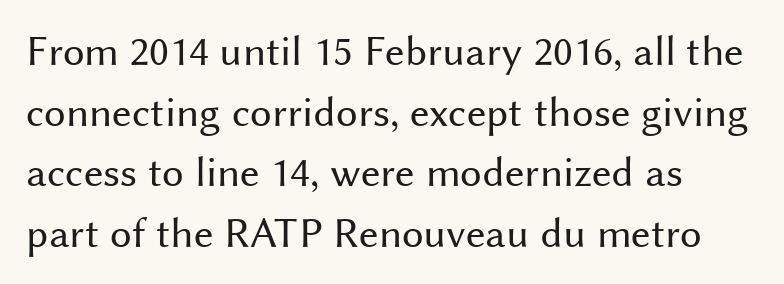
Q: Is the text bold? A: No.
Q: Is the text italic (slanted)? A: No, it is upright.
Q: Is the typeface a serif or a sans-serif typeface? A: Sans-serif.
Q: Is the text underlined? A: No.
Q: How is the paragraph aligned? A: Left-aligned.
Q: Is the spacing between letters normal or unusually wide? A: Normal.
Q: Is the spacing between lines tight, normal or loose? A: Normal.
Q: Width (condensed, normal, or wide)? A: Normal.
Q: Stroke contrast? A: Medium.
Q: x-height? A: Medium.
Q: Monospaced? A: No.
